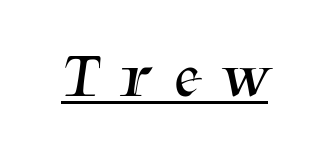
The words here are underlined. The rendering uses natural spacing where letterforms have individual widths. Check where the strokes stop: tiny serifs finish them off. Here the glyphs are tracked loosely, breaking word shapes into spaced letters.
